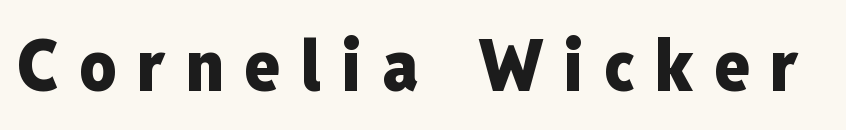
The image shows 72 px heavy, condensed sans-serif type, upright; set unusually wide letter spacing (+0.29 em), not underlined; low stroke contrast and a medium x-height.
